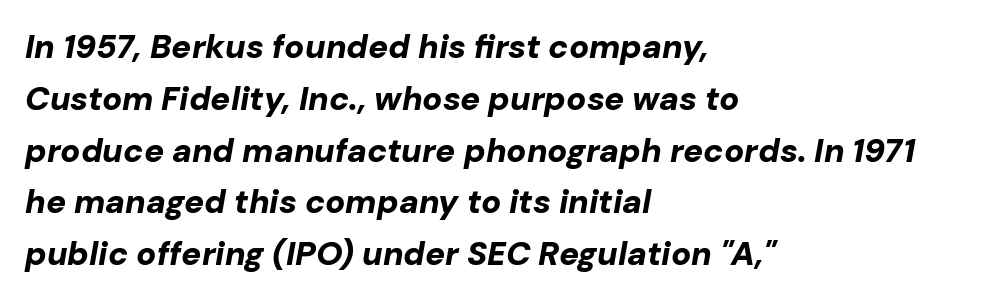
The image shows 33 px bold type, italic (leaning right); set left-aligned, normal line spacing (1.57x), normal letter spacing, not underlined; low stroke contrast and a medium x-height.
